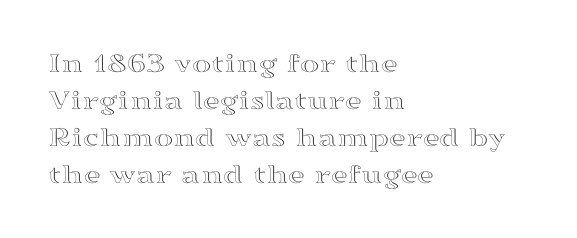
{"italic": "no", "width": "wide", "x_height": "medium", "monospaced": "no", "underline": "no", "align": "left", "line_spacing": "normal", "line_spacing_ratio": 1.28, "letter_spacing": "normal", "letter_spacing_em": 0.0, "glyph_px": 29}
